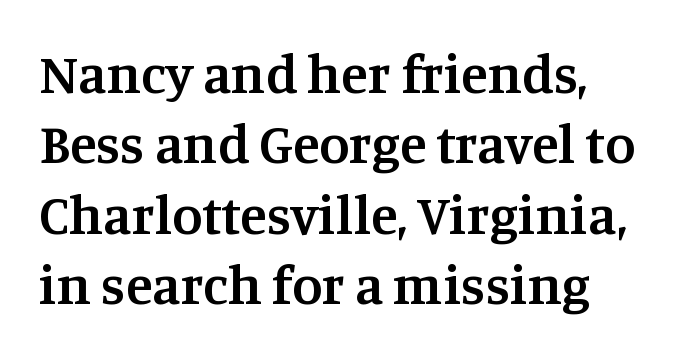
{"serif": "yes", "italic": "no", "bold": "semi", "weight": "semibold", "width": "normal", "stroke_contrast": "medium", "x_height": "large", "monospaced": "no", "underline": "no", "line_spacing": "normal", "line_spacing_ratio": 1.28, "letter_spacing": "normal", "letter_spacing_em": 0.0, "glyph_px": 55}
